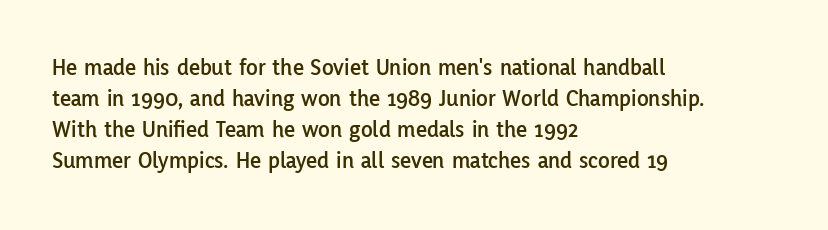
Q: Is the text italic (slanted)? A: No, it is upright.
Q: Is the text underlined? A: No.
Q: How is the paragraph aligned? A: Left-aligned.
Q: Is the spacing between letters normal or unusually wide? A: Normal.
Q: Is the spacing between lines tight, normal or loose? A: Normal.
